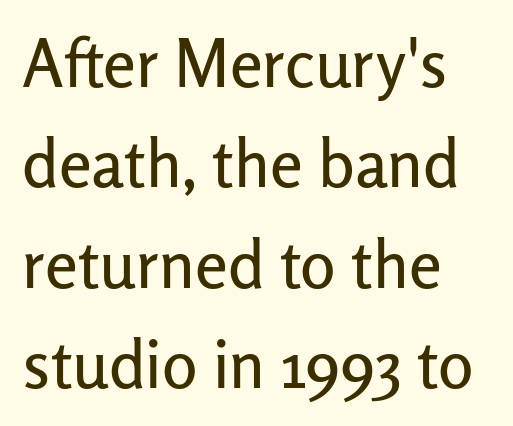
Rule under the text: the space is simply empty. Note the varied advance widths — an 'i' is clearly narrower than an 'm'. The glyphs in this specimen are sans serif. Leftover space on each line is placed entirely after the last word.
